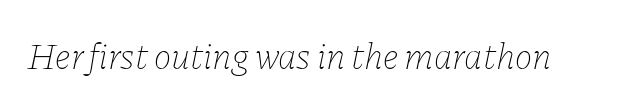
Q: Is the text bold? A: No.
Q: Is the text italic (slanted)? A: Yes, it leans right by about 11 degrees.
Q: Is the text underlined? A: No.
Q: Is the spacing between letters normal or unusually wide? A: Normal.
Q: Width (condensed, normal, or wide)? A: Normal.
Q: Stroke contrast? A: Low.
Q: x-height? A: Medium.
Q: Monospaced? A: No.
